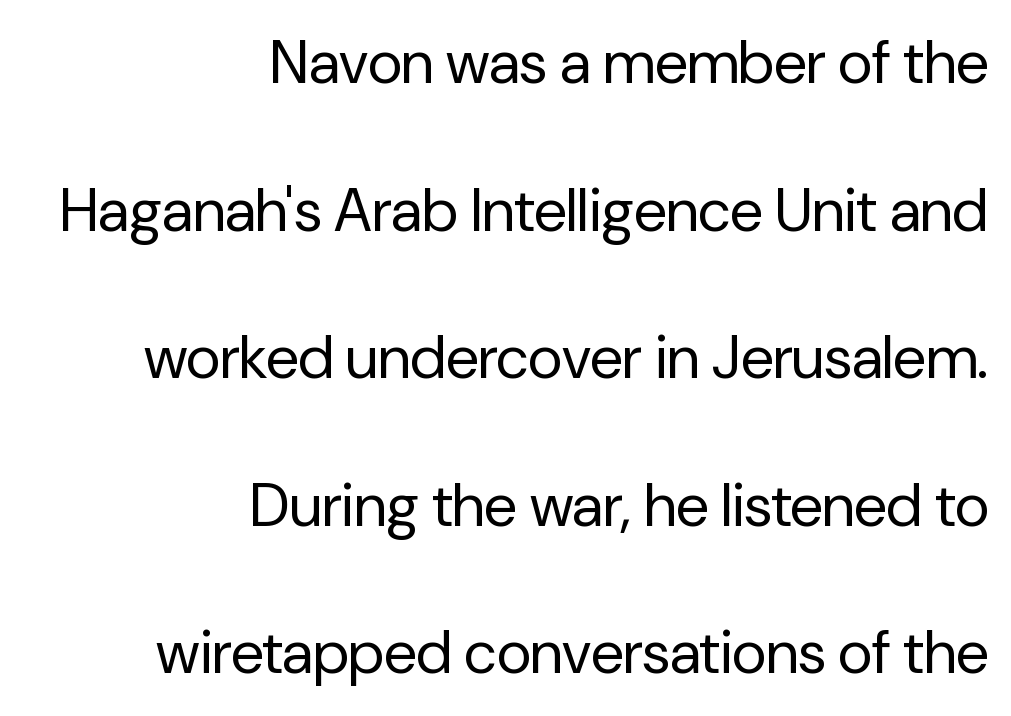
The image shows 60 px regular-weight sans-serif type, upright; set right-aligned, loose line spacing (2.46x), normal letter spacing, not underlined; low stroke contrast and a medium x-height.
